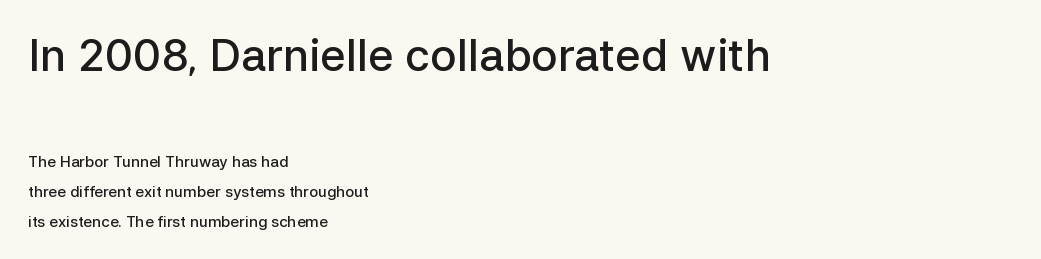
The image shows 44 px semibold sans-serif type, upright; set left-aligned, loose line spacing (2.01x), normal letter spacing, not underlined; the first (top) block is 2.93x larger; low stroke contrast and a medium x-height.
